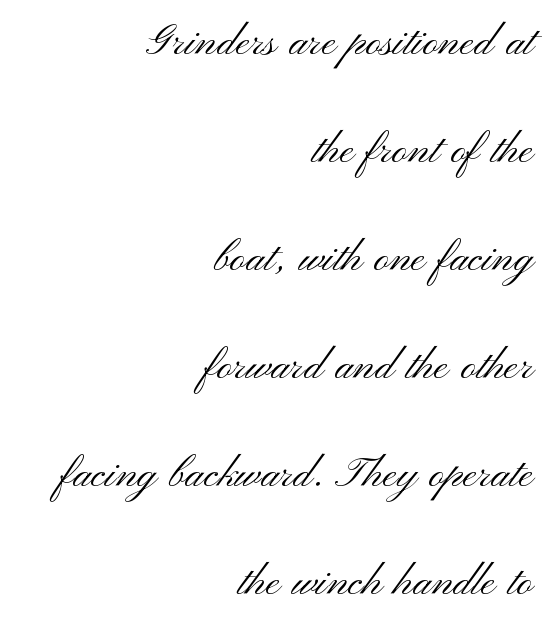
Q: Is the text bold? A: No.
Q: Is the text italic (slanted)? A: Yes.
Q: Is the typeface a serif or a sans-serif typeface? A: Sans-serif.
Q: Is the text underlined? A: No.
Q: How is the paragraph aligned? A: Right-aligned.
Q: Is the spacing between letters normal or unusually wide? A: Normal.
Q: Is the spacing between lines tight, normal or loose? A: Loose.
Q: Width (condensed, normal, or wide)? A: Wide.
Q: Stroke contrast? A: Medium.
Q: x-height? A: Small.
Q: Monospaced? A: No.
